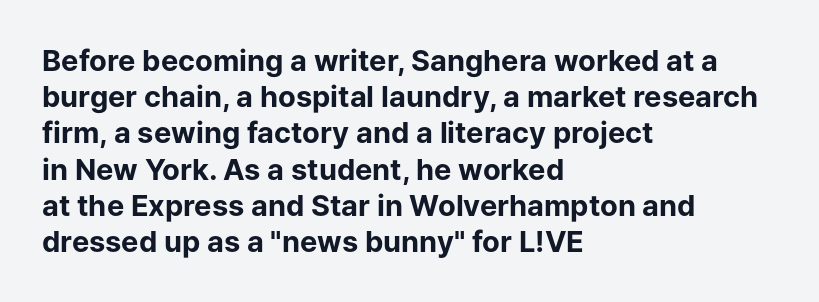
Q: Is the text bold? A: Yes.
Q: Is the text italic (slanted)? A: No, it is upright.
Q: Is the typeface a serif or a sans-serif typeface? A: Sans-serif.
Q: Is the text underlined? A: No.
Q: How is the paragraph aligned? A: Left-aligned.
Q: Is the spacing between letters normal or unusually wide? A: Normal.
Q: Is the spacing between lines tight, normal or loose? A: Normal.
Q: Width (condensed, normal, or wide)? A: Normal.
Q: Stroke contrast? A: Low.
Q: x-height? A: Medium.
Q: Monospaced? A: No.
